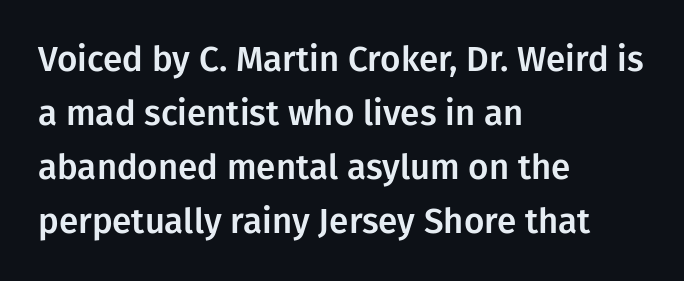
The image shows 35 px sans-serif type, upright; set left-aligned, normal line spacing (1.54x), normal letter spacing, not underlined; low stroke contrast and a medium x-height.
